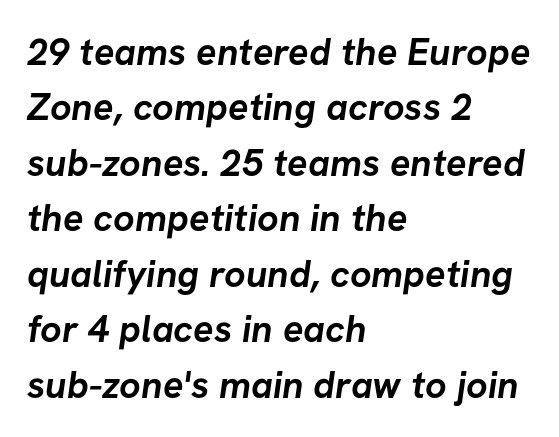
Each row of text sits above clean, open space. Evenly set lines give the paragraph a standard silhouette. Chunky letters — that's bold for sure. Character widths vary here, with narrow letters taking less room than wide ones. In terms of letterspacing, this is plain default setting.
